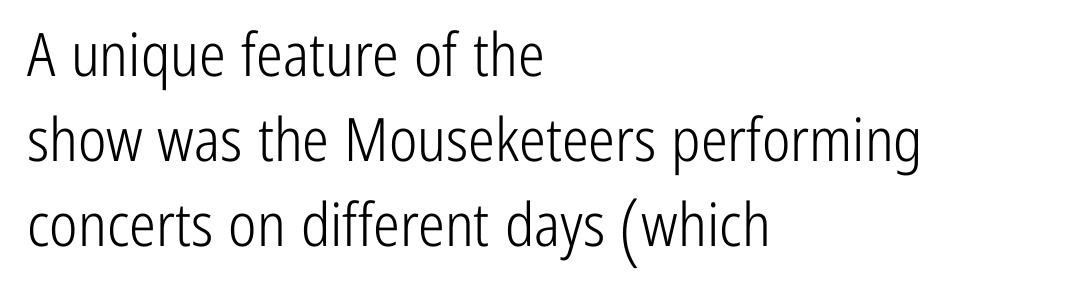
{"serif": "no", "italic": "no", "bold": "no", "weight": "light", "width": "condensed", "stroke_contrast": "low", "x_height": "medium", "monospaced": "no", "underline": "no", "align": "left", "line_spacing": "normal", "line_spacing_ratio": 1.42, "letter_spacing": "normal", "letter_spacing_em": 0.0, "glyph_px": 60}
